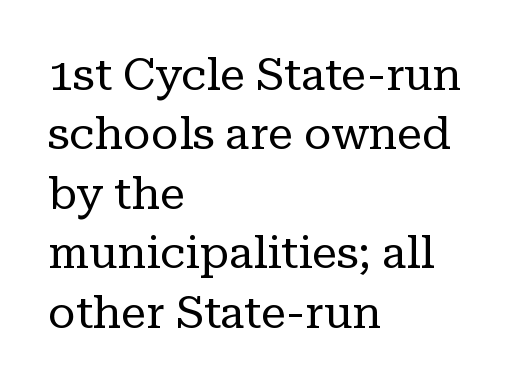
Q: Is the text bold? A: No.
Q: Is the text italic (slanted)? A: No, it is upright.
Q: Is the typeface a serif or a sans-serif typeface? A: Serif.
Q: Is the text underlined? A: No.
Q: How is the paragraph aligned? A: Left-aligned.
Q: Is the spacing between letters normal or unusually wide? A: Normal.
Q: Is the spacing between lines tight, normal or loose? A: Normal.
Q: Width (condensed, normal, or wide)? A: Normal.
Q: Stroke contrast? A: Low.
Q: x-height? A: Medium.
Q: Monospaced? A: No.
